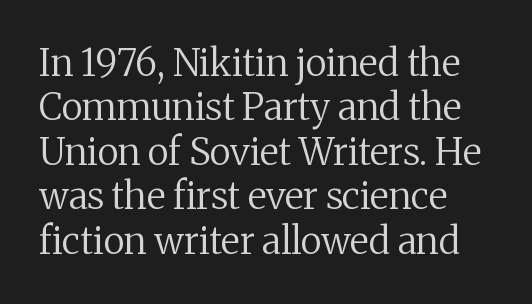
{"serif": "yes", "italic": "no", "bold": "no", "weight": "regular", "width": "normal", "stroke_contrast": "medium", "x_height": "medium", "monospaced": "no", "underline": "no", "align": "left", "line_spacing_ratio": 1.2, "letter_spacing": "normal", "letter_spacing_em": 0.0, "glyph_px": 37}
